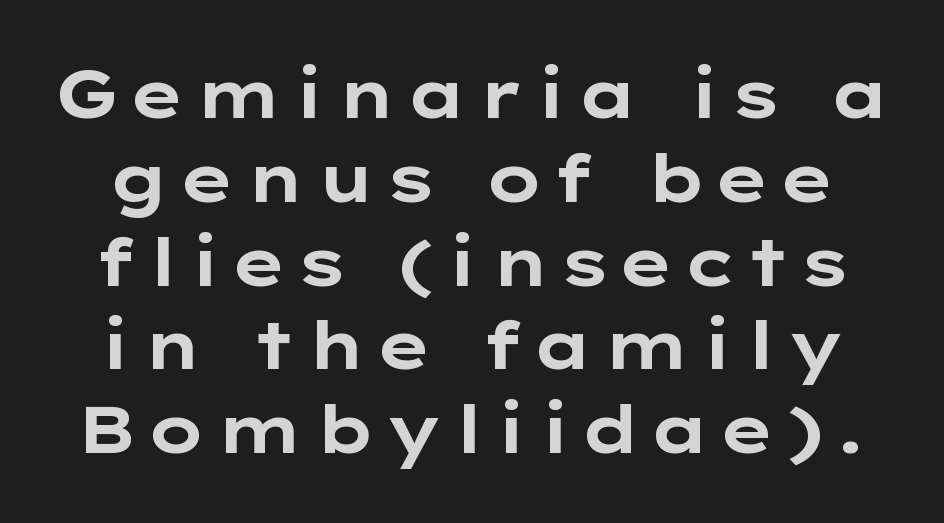
{"serif": "no", "italic": "no", "bold": "yes", "weight": "bold", "width": "wide", "stroke_contrast": "low", "x_height": "medium", "monospaced": "no", "underline": "no", "line_spacing": "normal", "line_spacing_ratio": 1.27, "glyph_px": 66}
